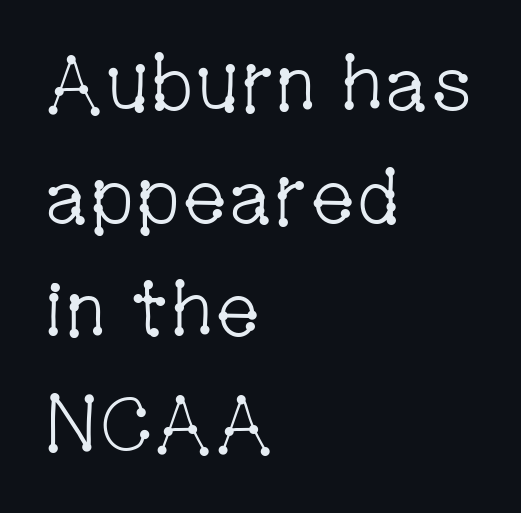
Q: Is the text bold? A: No.
Q: Is the text italic (slanted)? A: No, it is upright.
Q: Is the typeface a serif or a sans-serif typeface? A: Serif.
Q: Is the text underlined? A: No.
Q: How is the paragraph aligned? A: Left-aligned.
Q: Is the spacing between letters normal or unusually wide? A: Normal.
Q: Is the spacing between lines tight, normal or loose? A: Normal.
Q: Width (condensed, normal, or wide)? A: Condensed.
Q: Stroke contrast? A: Low.
Q: x-height? A: Medium.
Q: Monospaced? A: No.
